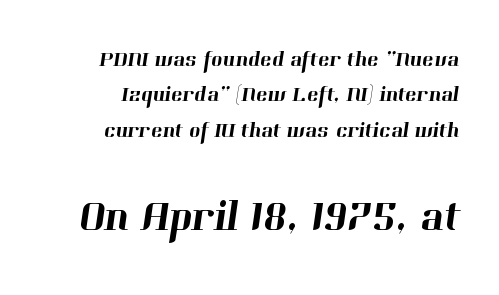
{"serif": "yes", "width": "normal", "stroke_contrast": "high", "x_height": "medium", "monospaced": "no", "underline": "no", "line_spacing": "normal", "line_spacing_ratio": 1.61, "letter_spacing": "normal", "letter_spacing_em": 0.0, "larger_block": "second", "size_ratio": 1.95, "glyph_px": 43}
